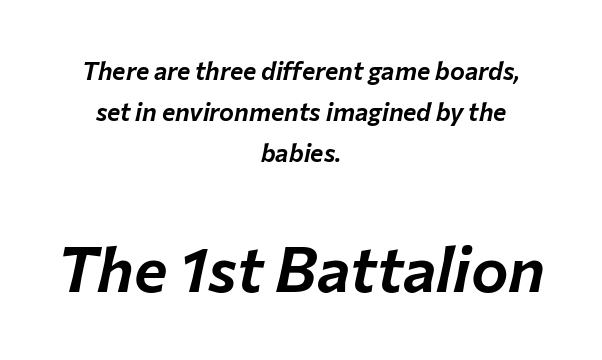
Q: Is the text italic (slanted)? A: Yes, it leans right by about 12 degrees.
Q: Is the text underlined? A: No.
Q: How is the paragraph aligned? A: Centered.
Q: Is the spacing between letters normal or unusually wide? A: Normal.
Q: Is the spacing between lines tight, normal or loose? A: Normal.
Q: Which block of text is set in a larger size, the first (top) or the second (bottom)? A: The second (bottom) one.
Q: Width (condensed, normal, or wide)? A: Normal.
Q: Stroke contrast? A: Low.
Q: x-height? A: Medium.
Q: Monospaced? A: No.
